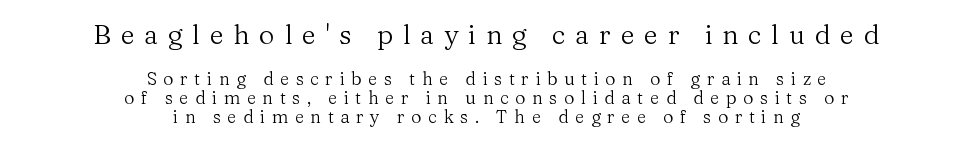
{"italic": "no", "bold": "no", "underline": "no", "align": "center", "line_spacing": "tight", "line_spacing_ratio": 1.05, "letter_spacing": "wide", "letter_spacing_em": 0.36, "larger_block": "first", "size_ratio": 1.5, "glyph_px": 27}
